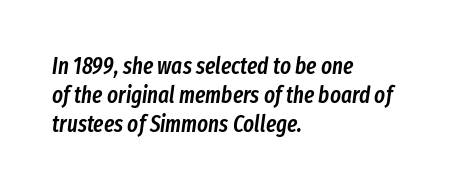
The image shows 23 px text type, italic (leaning right); set left-aligned, normal line spacing (1.26x), normal letter spacing, not underlined.
